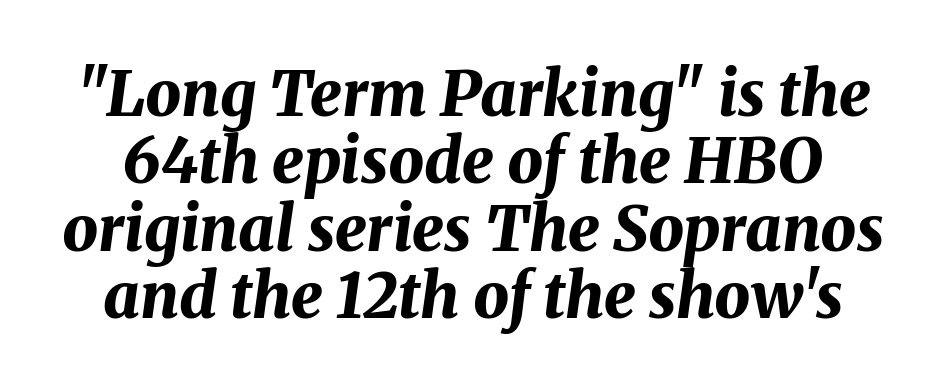
Q: Is the text bold? A: Yes.
Q: Is the text italic (slanted)? A: Yes, it leans right by about 8 degrees.
Q: Is the text underlined? A: No.
Q: Is the spacing between letters normal or unusually wide? A: Normal.
Q: Is the spacing between lines tight, normal or loose? A: Tight.
Q: Width (condensed, normal, or wide)? A: Normal.
Q: Stroke contrast? A: Medium.
Q: x-height? A: Medium.
Q: Monospaced? A: No.
